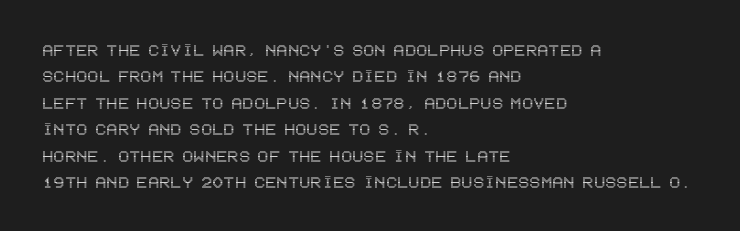
Q: Is the text italic (slanted)? A: No, it is upright.
Q: Is the text underlined? A: No.
Q: How is the paragraph aligned? A: Left-aligned.
Q: Is the spacing between letters normal or unusually wide? A: Normal.
Q: Is the spacing between lines tight, normal or loose? A: Normal.
